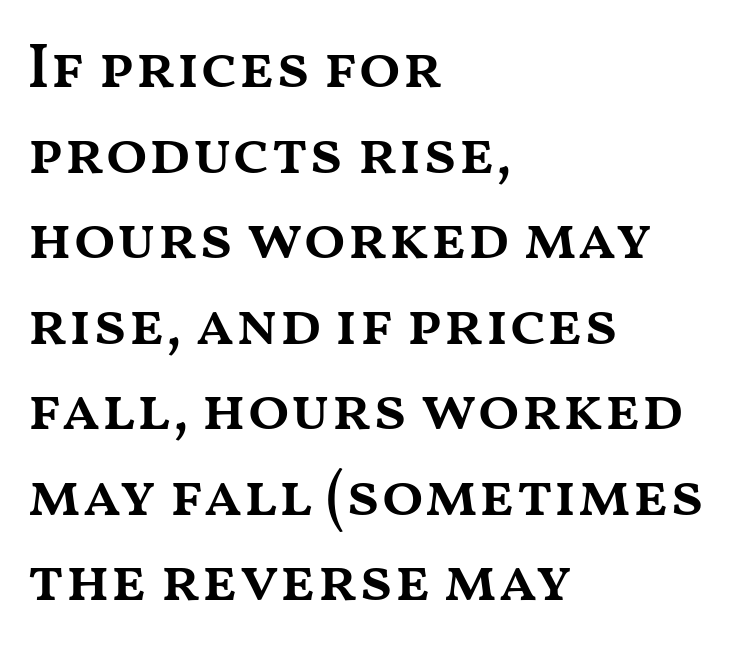
{"italic": "no", "bold": "semi", "weight": "semibold", "width": "wide", "stroke_contrast": "medium", "x_height": "medium", "monospaced": "no", "underline": "no", "align": "left", "line_spacing": "normal", "line_spacing_ratio": 1.38, "letter_spacing": "normal", "letter_spacing_em": 0.0, "glyph_px": 62}
